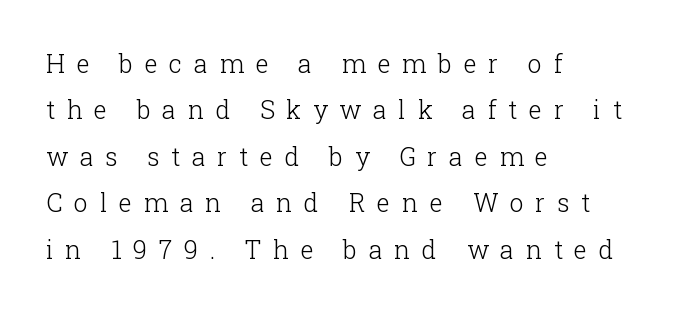
The typography opts for an upright posture over an oblique one. Plain, unruled lines of type. The tracking reads as deliberately expanded to a designer's eye. No extra ink here — the face is not bold. Horizontal alignment here is leftward, the default for most running prose.
